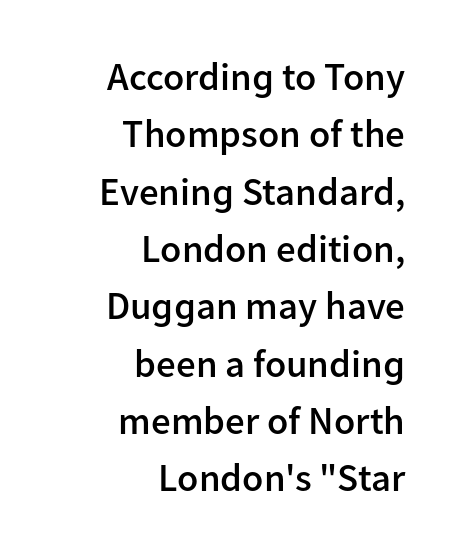
Q: Is the text bold? A: Semi-bold.
Q: Is the text italic (slanted)? A: No, it is upright.
Q: Is the typeface a serif or a sans-serif typeface? A: Sans-serif.
Q: Is the text underlined? A: No.
Q: How is the paragraph aligned? A: Right-aligned.
Q: Is the spacing between letters normal or unusually wide? A: Normal.
Q: Is the spacing between lines tight, normal or loose? A: Normal.
Q: Width (condensed, normal, or wide)? A: Normal.
Q: Stroke contrast? A: Low.
Q: x-height? A: Medium.
Q: Monospaced? A: No.
